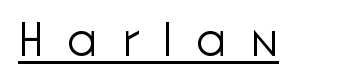
The image shows 47 px light sans-serif type, upright; set unusually wide letter spacing (+0.5 em), underlined; low stroke contrast and a medium x-height.
